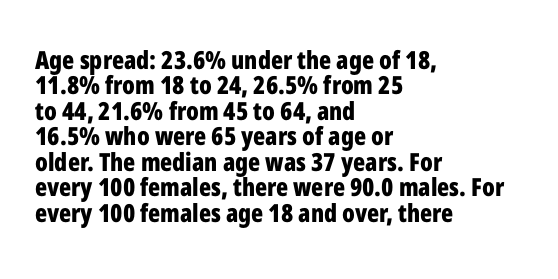
Q: Is the text bold? A: Yes.
Q: Is the text italic (slanted)? A: No, it is upright.
Q: Is the text underlined? A: No.
Q: How is the paragraph aligned? A: Left-aligned.
Q: Is the spacing between letters normal or unusually wide? A: Normal.
Q: Is the spacing between lines tight, normal or loose? A: Tight.
